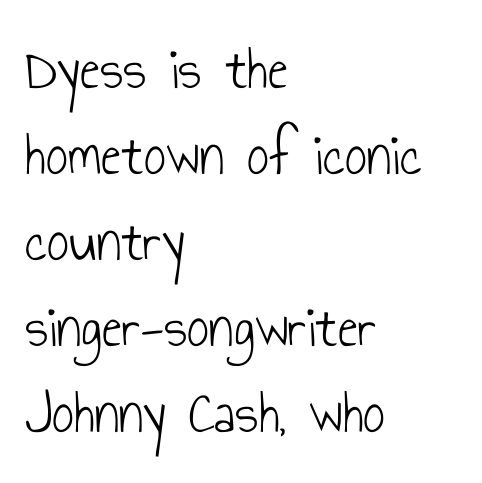
Q: Is the text bold? A: No.
Q: Is the text italic (slanted)? A: No, it is upright.
Q: Is the typeface a serif or a sans-serif typeface? A: Sans-serif.
Q: Is the text underlined? A: No.
Q: How is the paragraph aligned? A: Left-aligned.
Q: Is the spacing between letters normal or unusually wide? A: Normal.
Q: Is the spacing between lines tight, normal or loose? A: Normal.
Q: Width (condensed, normal, or wide)? A: Condensed.
Q: Stroke contrast? A: Low.
Q: x-height? A: Small.
Q: Monospaced? A: No.
